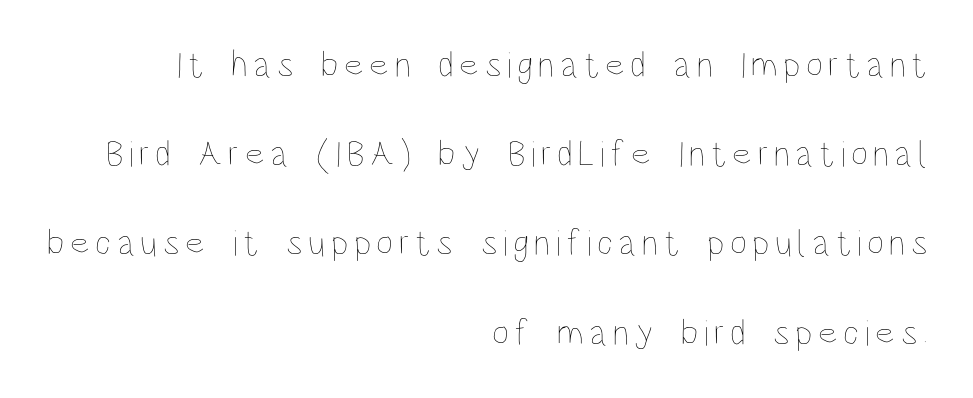
Q: Is the text bold? A: No.
Q: Is the text italic (slanted)? A: No, it is upright.
Q: Is the text underlined? A: No.
Q: How is the paragraph aligned? A: Right-aligned.
Q: Is the spacing between lines tight, normal or loose? A: Loose.
Q: Width (condensed, normal, or wide)? A: Condensed.
Q: Stroke contrast? A: Low.
Q: x-height? A: Large.
Q: Monospaced? A: No.
